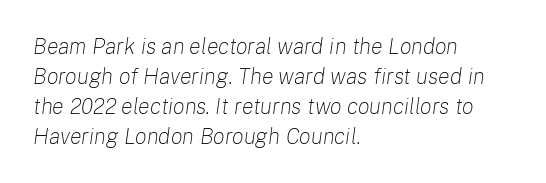
The image shows 22 px text type, italic (leaning right); set left-aligned, normal line spacing (1.37x), normal letter spacing, not underlined.
